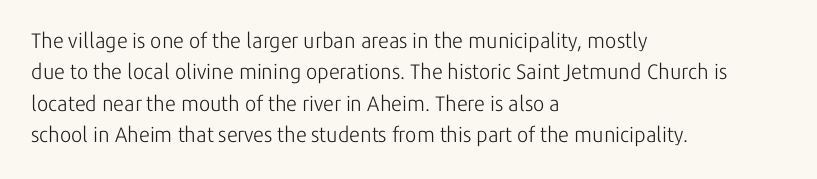
Each row of text sits above clean, open space. Italic? Not at all — the glyphs are vertical. Typeset ragged right — the left edge is the straight one. Each word holds together tightly as a unit, with standard inter-letter gaps. Interline gaps are of average width in this sample.
